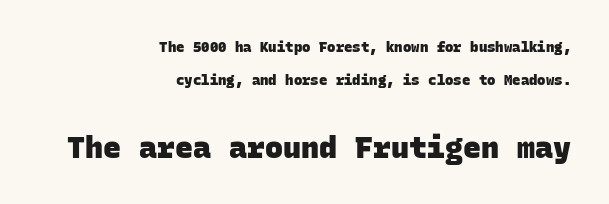
Q: Is the text bold? A: Yes.
Q: Is the typeface a serif or a sans-serif typeface? A: Sans-serif.
Q: Is the text underlined? A: No.
Q: How is the paragraph aligned? A: Right-aligned.
Q: Is the spacing between letters normal or unusually wide? A: Normal.
Q: Is the spacing between lines tight, normal or loose? A: Loose.
Q: Which block of text is set in a larger size, the first (top) or the second (bottom)? A: The second (bottom) one.
Q: Width (condensed, normal, or wide)? A: Normal.
Q: Stroke contrast? A: Low.
Q: x-height? A: Large.
Q: Monospaced? A: Yes.
